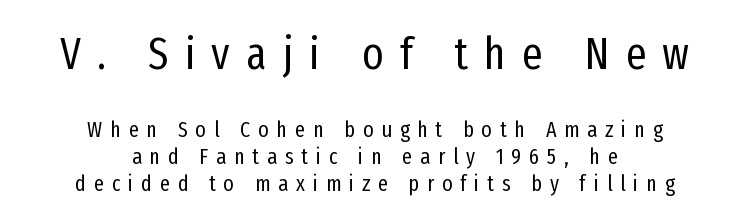
{"serif": "no", "italic": "no", "bold": "no", "weight": "regular", "width": "condensed", "stroke_contrast": "low", "x_height": "medium", "monospaced": "no", "underline": "no", "align": "center", "line_spacing_ratio": 1.21, "letter_spacing": "wide", "letter_spacing_em": 0.36, "larger_block": "first", "size_ratio": 2.05, "glyph_px": 45}
